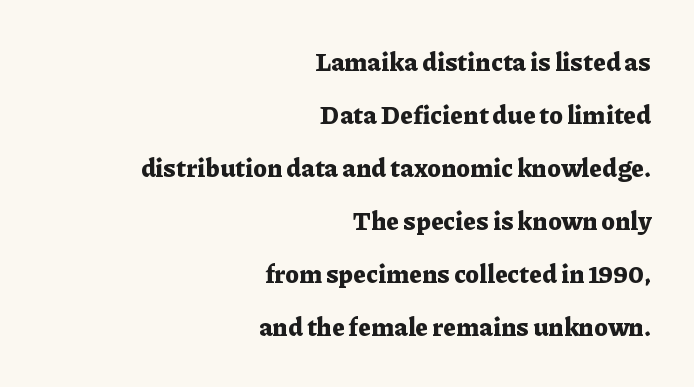
Vertically, the passage feels expansive, rows floating well apart. A bare baseline throughout the passage. All the whitespace from short lines collects on the left. The glyphs have the mass of a bold cut.
